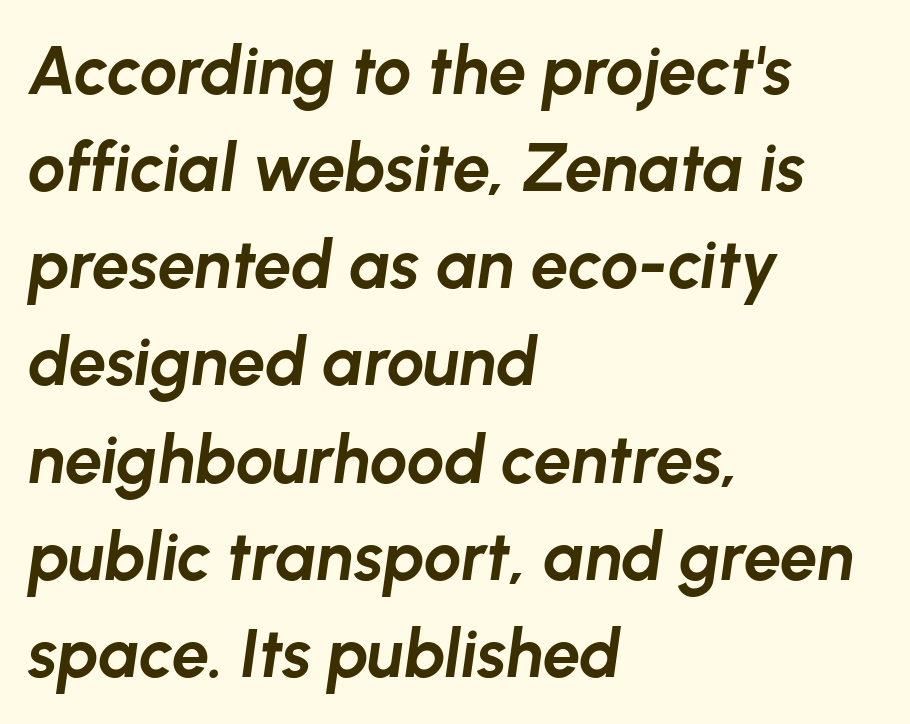
Summary of vertical rhythm: regular, with standard interline spacing. Posture: slanted. Layout note: lines flush left. The letters are bold, with thick, heavy strokes. Check the space under the baseline: it is left empty. Glyph-to-glyph distance matches everyday printed text.
